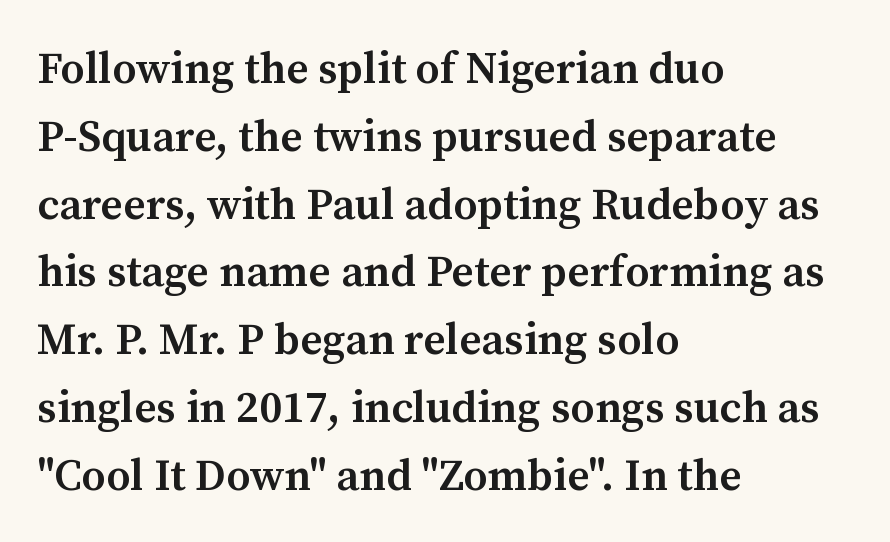
Q: Is the text bold? A: Semi-bold.
Q: Is the text italic (slanted)? A: No, it is upright.
Q: Is the typeface a serif or a sans-serif typeface? A: Serif.
Q: Is the text underlined? A: No.
Q: How is the paragraph aligned? A: Left-aligned.
Q: Is the spacing between letters normal or unusually wide? A: Normal.
Q: Is the spacing between lines tight, normal or loose? A: Normal.
Q: Width (condensed, normal, or wide)? A: Normal.
Q: Stroke contrast? A: Medium.
Q: x-height? A: Medium.
Q: Monospaced? A: No.
